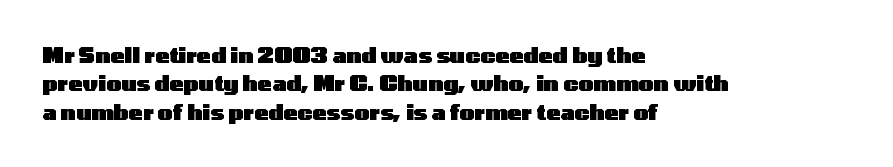
The image shows 21 px bold type, upright; set left-aligned, normal line spacing (1.35x), normal letter spacing, not underlined.
